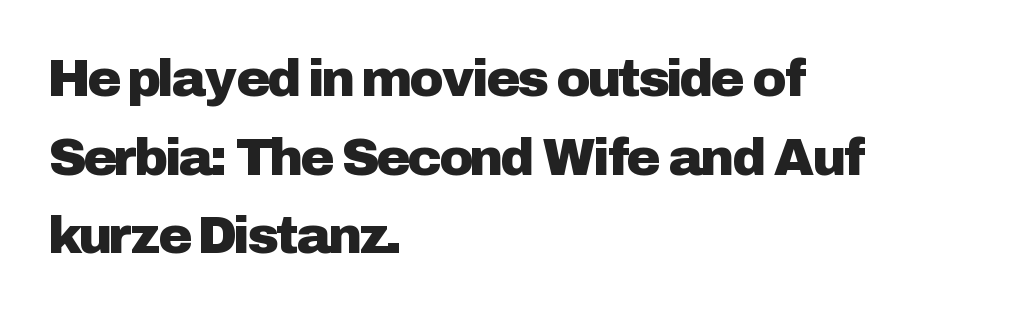
The leading is moderate, giving the passage an even texture. The typesetter chose a ragged-right arrangement here. The face used here is a sans, in the tradition of grotesques and geometrics. Do the letters lean? They stand straight. The letters sit at their default tracking, neither squeezed nor spread. Quick note: underline off.
